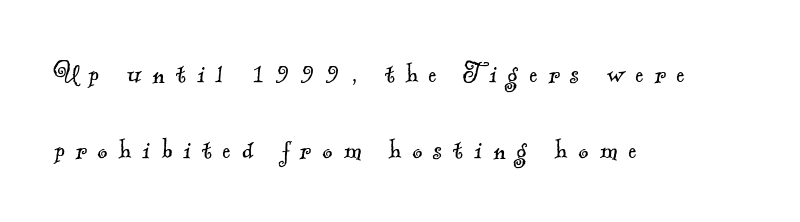
{"serif": "yes", "bold": "no", "weight": "light", "width": "normal", "x_height": "small", "monospaced": "no", "underline": "no", "align": "left", "line_spacing": "loose", "line_spacing_ratio": 2.45, "letter_spacing": "wide", "letter_spacing_em": 0.36, "glyph_px": 31}
